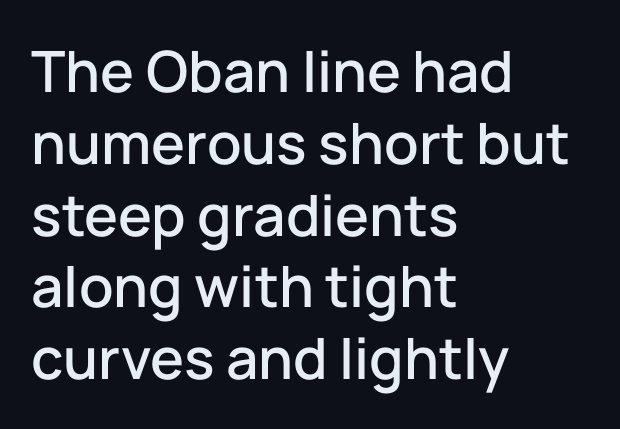
The image shows 57 px sans-serif type, upright; set left-aligned, normal line spacing (1.26x), normal letter spacing, not underlined; low stroke contrast and a medium x-height.
